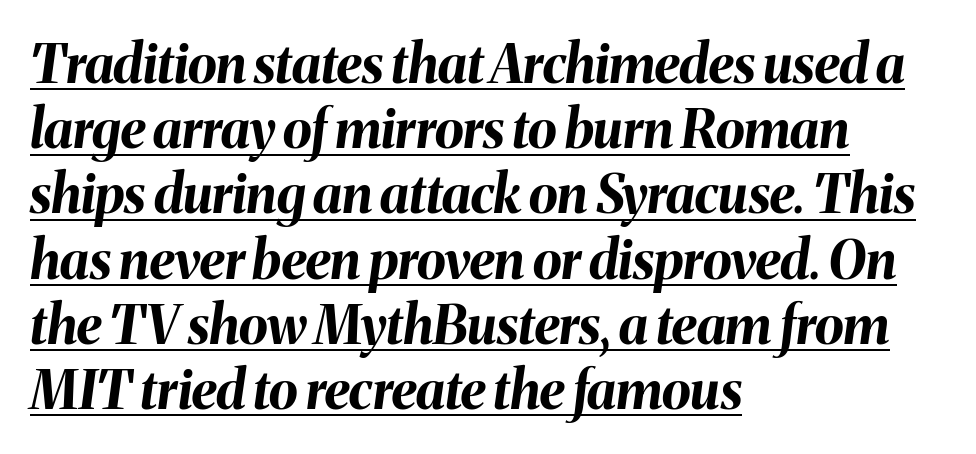
The image shows 53 px bold type, italic (leaning right); set left-aligned, line spacing 1.23x, normal letter spacing, underlined; medium stroke contrast and a medium x-height.
